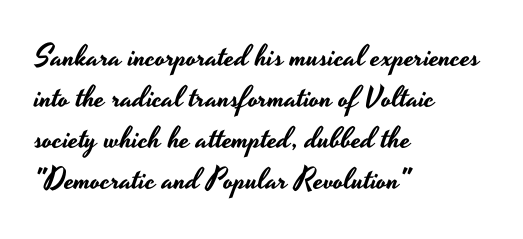
{"serif": "no", "width": "wide", "stroke_contrast": "low", "x_height": "small", "monospaced": "no", "underline": "no", "align": "left", "line_spacing": "normal", "line_spacing_ratio": 1.37, "letter_spacing": "normal", "letter_spacing_em": 0.0, "glyph_px": 30}
